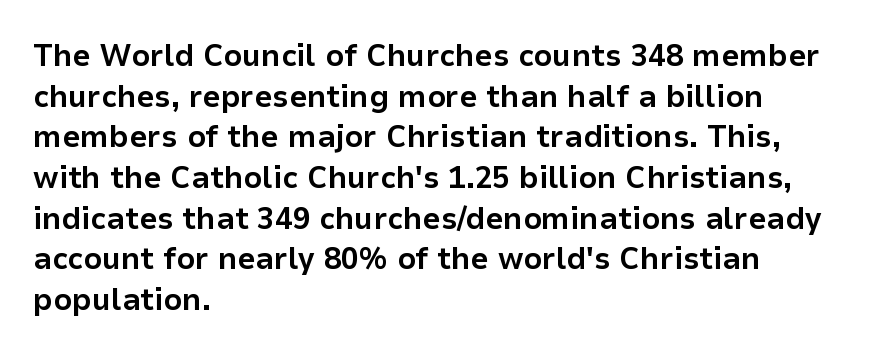
The image shows 32 px bold sans-serif type, upright; set left-aligned, normal line spacing (1.27x), normal letter spacing, not underlined; low stroke contrast and a medium x-height.
